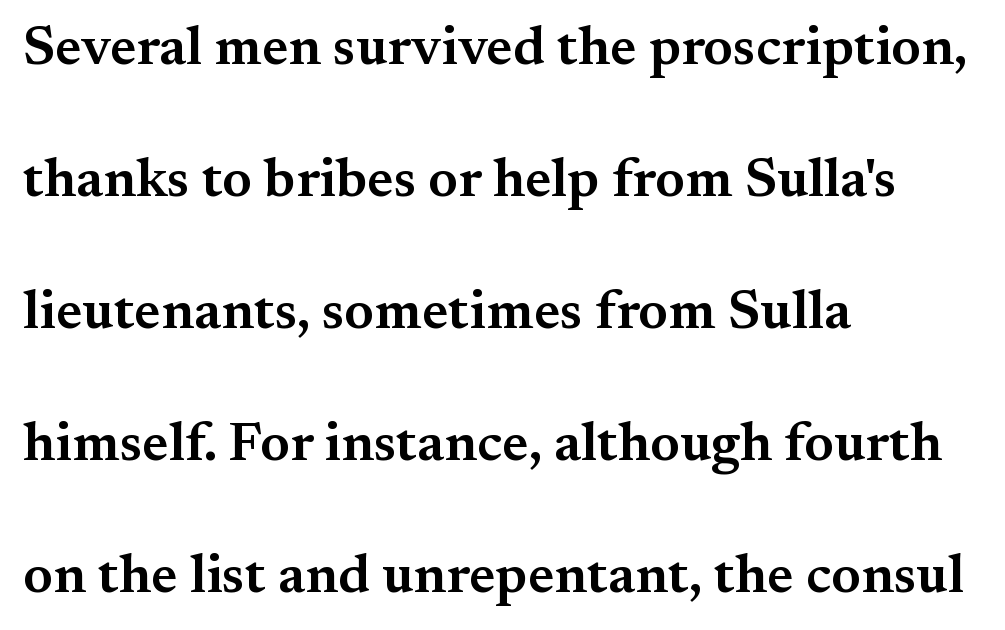
Notice the wide empty band between every row — that's loose leading. Little horizontal feet cap the strokes, marking this as serif type. A somewhat darkened texture: the type is semibold rather than bold. Posture: straight, roman, zero tilt. A typesetter would call this proportional, since set widths differ per character.
